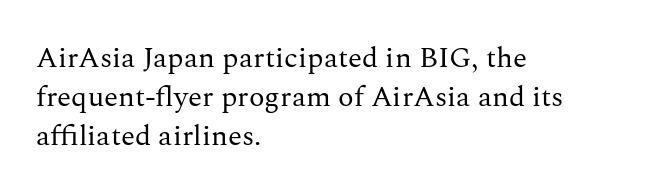
{"serif": "yes", "italic": "no", "bold": "no", "weight": "regular", "width": "normal", "stroke_contrast": "medium", "x_height": "medium", "monospaced": "no", "underline": "no", "align": "left", "line_spacing": "normal", "line_spacing_ratio": 1.34, "letter_spacing": "normal", "letter_spacing_em": 0.0, "glyph_px": 29}
